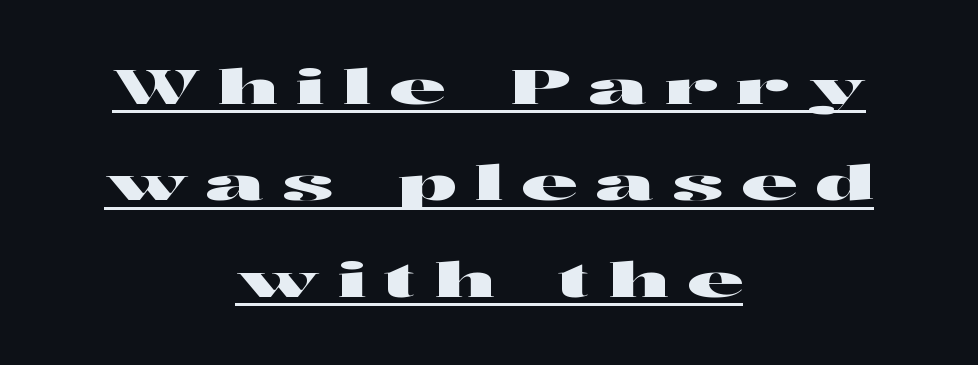
{"serif": "no", "italic": "no", "width": "wide", "stroke_contrast": "high", "x_height": "medium", "monospaced": "no", "underline": "yes", "align": "center", "line_spacing": "loose", "line_spacing_ratio": 2.01, "letter_spacing": "wide", "letter_spacing_em": 0.38, "glyph_px": 48}
